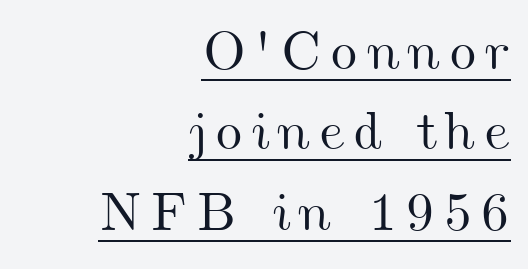
Q: Is the text underlined? A: Yes.
Q: How is the paragraph aligned? A: Right-aligned.
Q: Is the spacing between lines tight, normal or loose? A: Normal.
Q: Width (condensed, normal, or wide)? A: Wide.
Q: Stroke contrast? A: Medium.
Q: x-height? A: Small.
Q: Monospaced? A: No.
